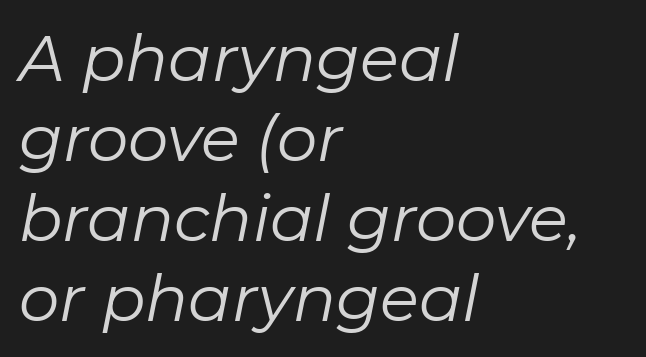
The image shows 64 px regular-weight type, italic (leaning right); set left-aligned, normal line spacing (1.25x), normal letter spacing, not underlined; low stroke contrast and a medium x-height.
